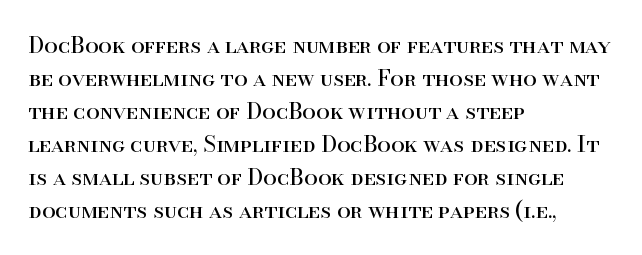
The image shows 22 px text type, upright; set left-aligned, normal line spacing (1.5x), normal letter spacing, not underlined.
